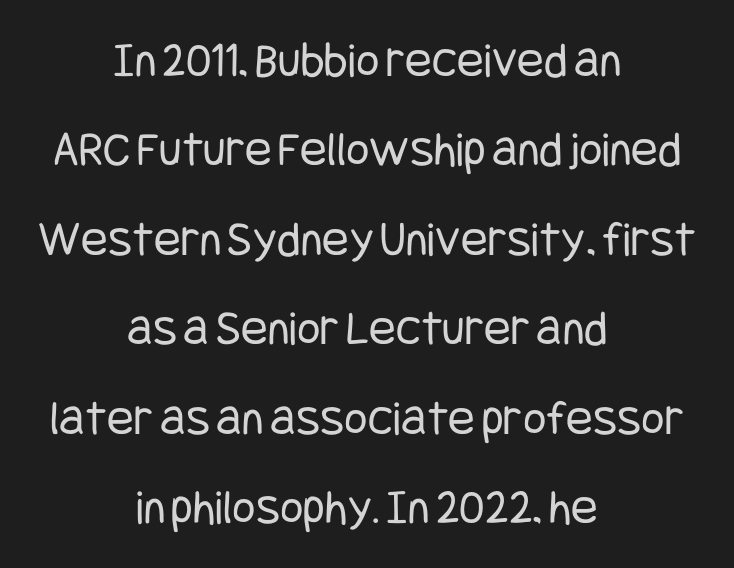
The image shows 50 px regular-weight, condensed sans-serif type, upright; set centered, line spacing 1.79x, normal letter spacing, not underlined; low stroke contrast and a large x-height.
